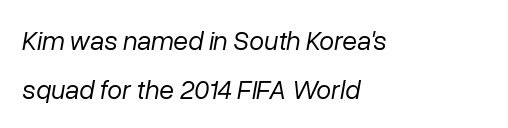
Q: Is the text bold? A: No.
Q: Is the text italic (slanted)? A: Yes, it leans right by about 10 degrees.
Q: Is the text underlined? A: No.
Q: How is the paragraph aligned? A: Left-aligned.
Q: Is the spacing between letters normal or unusually wide? A: Normal.
